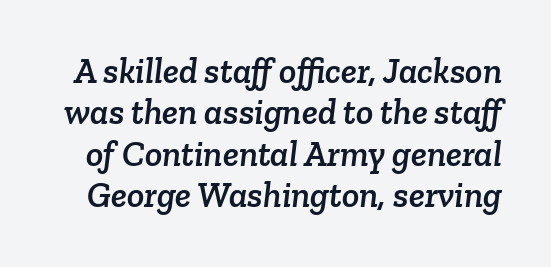
{"serif": "yes", "width": "normal", "stroke_contrast": "low", "x_height": "medium", "monospaced": "no", "underline": "no", "line_spacing": "tight", "line_spacing_ratio": 1.15, "letter_spacing": "normal", "letter_spacing_em": 0.0, "glyph_px": 36}
